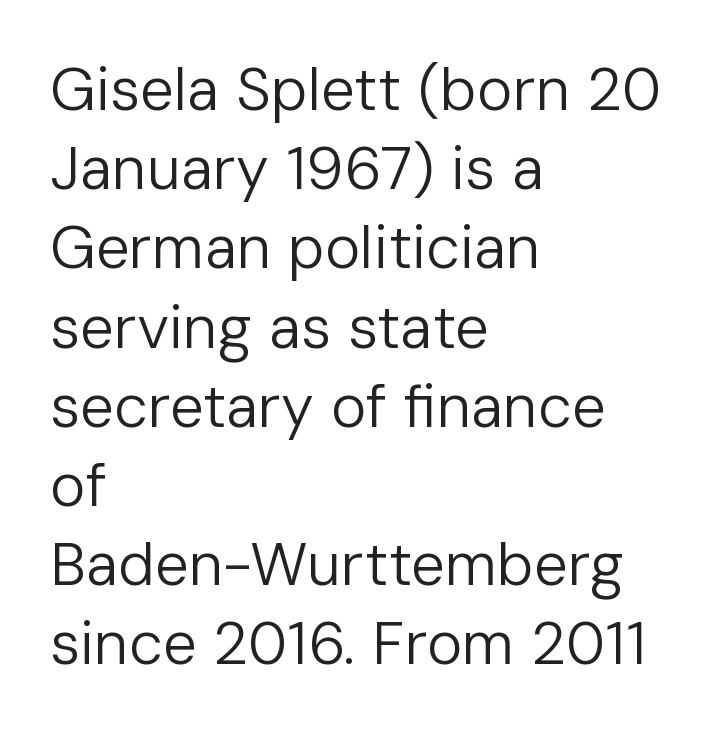
Q: Is the text bold? A: No.
Q: Is the text italic (slanted)? A: No, it is upright.
Q: Is the typeface a serif or a sans-serif typeface? A: Sans-serif.
Q: Is the text underlined? A: No.
Q: How is the paragraph aligned? A: Left-aligned.
Q: Is the spacing between letters normal or unusually wide? A: Normal.
Q: Is the spacing between lines tight, normal or loose? A: Normal.
Q: Width (condensed, normal, or wide)? A: Normal.
Q: Stroke contrast? A: Low.
Q: x-height? A: Medium.
Q: Monospaced? A: No.
